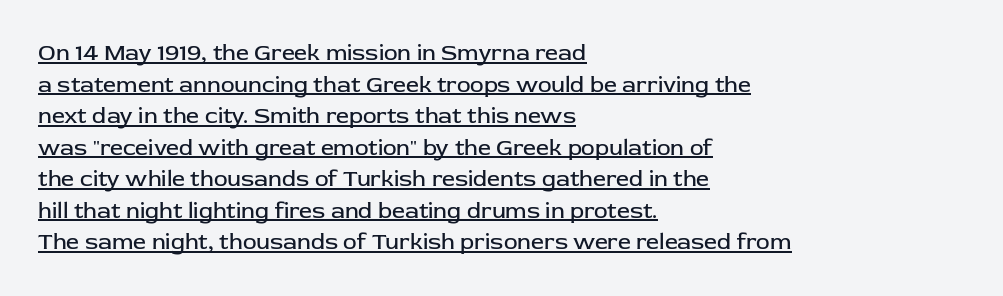
A roman cut, with each character standing at attention. Leading: standard. A continuous stroke trails under the words, as in a hyperlink. Between one letter and the next there's only the usual sliver of space. The characters are drawn with everyday or finer stroke widths. Left-aligned paragraph, ragged on the right.
